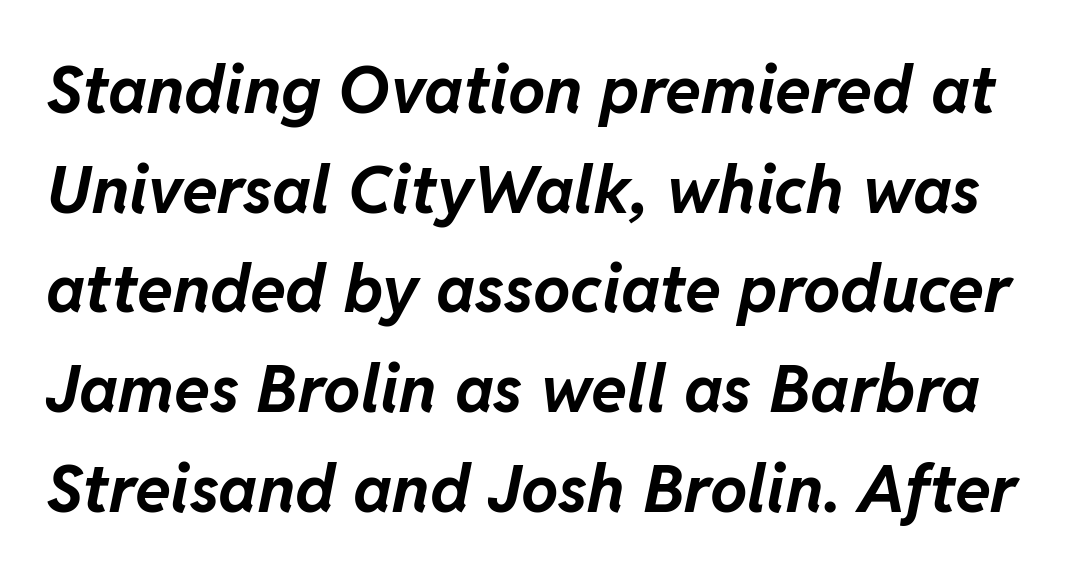
Each glyph is drawn with heavy, bold strokes. Designer's note — italics engaged. Horizontal bands of white between lines are of average thickness. Think of a printed novel: that variable character pitch is what you see here. Here the glyphs are tracked normally, forming tight word shapes.
